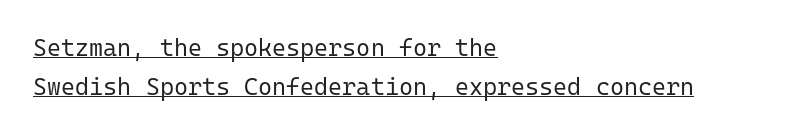
Q: Is the text bold? A: No.
Q: Is the text italic (slanted)? A: No, it is upright.
Q: Is the text underlined? A: Yes.
Q: How is the paragraph aligned? A: Left-aligned.
Q: Is the spacing between letters normal or unusually wide? A: Normal.
Q: Is the spacing between lines tight, normal or loose? A: Normal.
